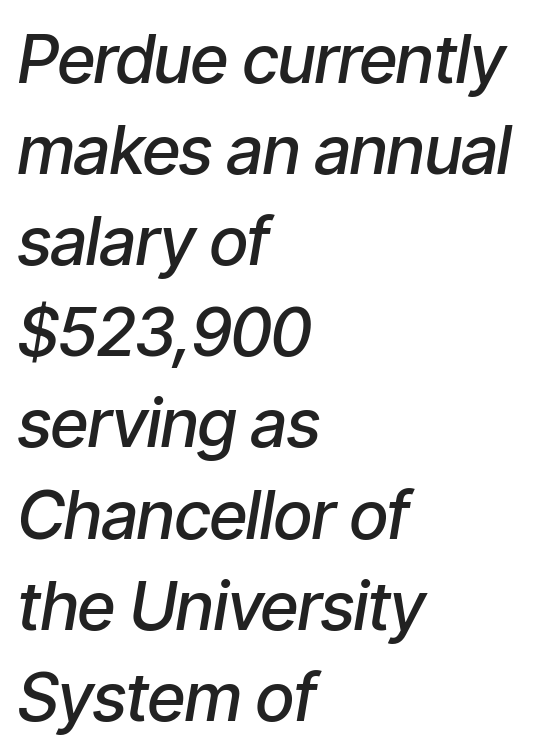
Note the varied advance widths — an 'i' is clearly narrower than an 'm'. The glyphs have the mass of a demibold cut, below bold. The lines are quadded left. This rendering features lettering with no underline. Slant detected: the letters are inclined. The type is set solid horizontally, with unmodified tracking.
